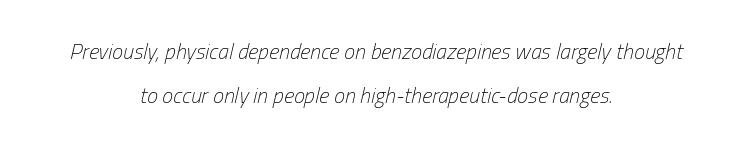
Q: Is the text bold? A: No.
Q: Is the text italic (slanted)? A: Yes, it leans right by about 13 degrees.
Q: Is the text underlined? A: No.
Q: How is the paragraph aligned? A: Centered.
Q: Is the spacing between letters normal or unusually wide? A: Normal.
Q: Is the spacing between lines tight, normal or loose? A: Loose.
